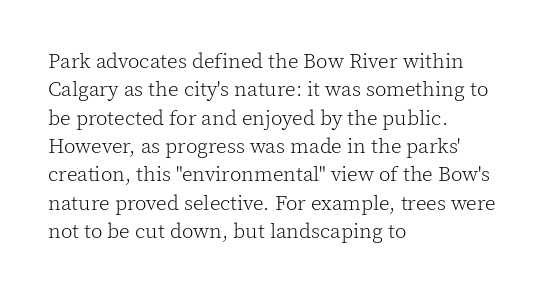
Evenly set lines give the paragraph a standard silhouette. Students, note that the glyphs here touch the page at normal intervals. In terms of posture, this sample is upright. Typeset ragged right — the left edge is the straight one.
